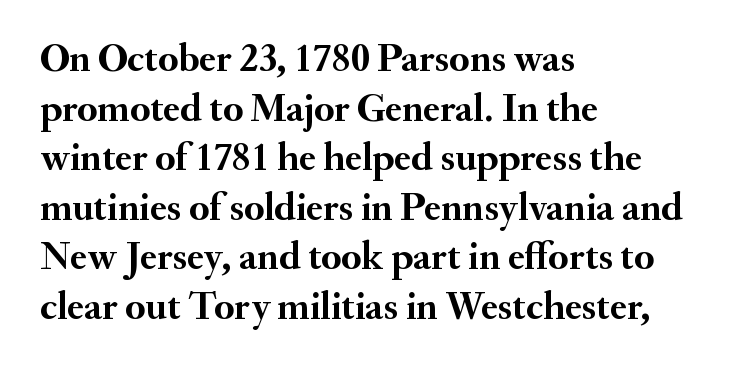
The image shows 40 px semibold serif type, upright; set left-aligned, line spacing 1.24x, normal letter spacing, not underlined; medium stroke contrast and a small x-height.
